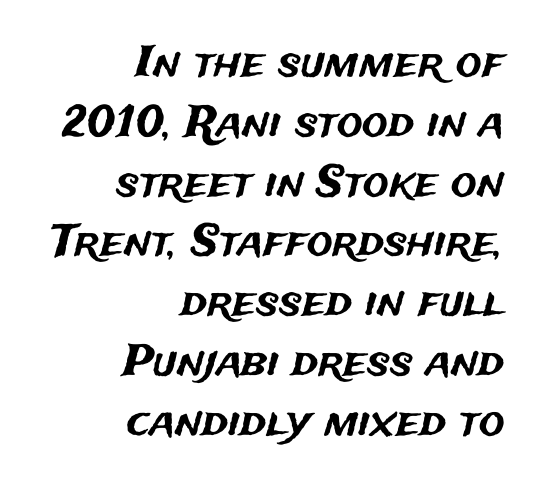
Q: Is the text italic (slanted)? A: Yes.
Q: Is the typeface a serif or a sans-serif typeface? A: Sans-serif.
Q: Is the text underlined? A: No.
Q: How is the paragraph aligned? A: Right-aligned.
Q: Is the spacing between letters normal or unusually wide? A: Normal.
Q: Is the spacing between lines tight, normal or loose? A: Normal.
Q: Width (condensed, normal, or wide)? A: Normal.
Q: Stroke contrast? A: Medium.
Q: x-height? A: Medium.
Q: Monospaced? A: No.
